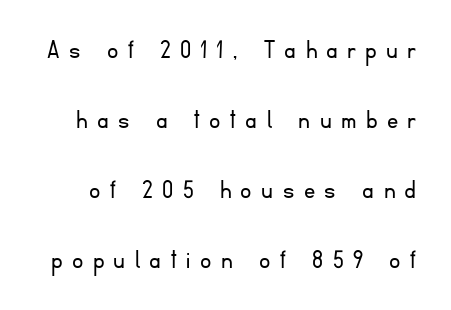
The image shows 28 px light sans-serif type, upright; set loose line spacing (2.5x), unusually wide letter spacing (+0.34 em), not underlined; low stroke contrast and a small x-height.
